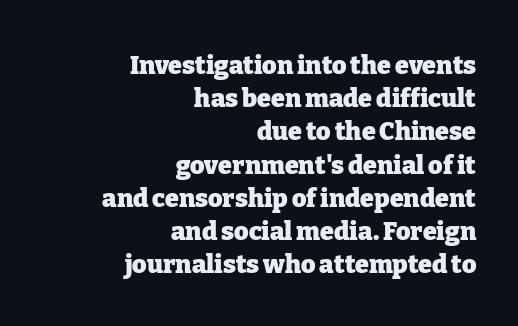
The image shows 25 px bold type, upright; set right-aligned, normal line spacing (1.33x), normal letter spacing, not underlined.
